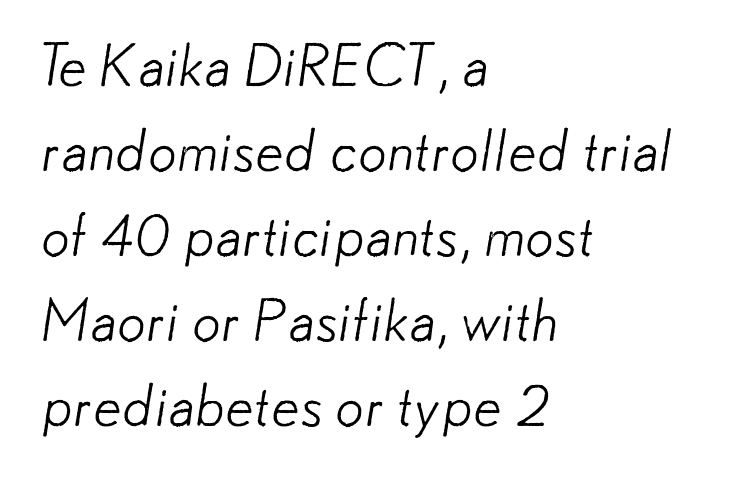
The image shows 57 px light sans-serif type; set left-aligned, normal line spacing (1.49x), normal letter spacing, not underlined; low stroke contrast and a small x-height.
